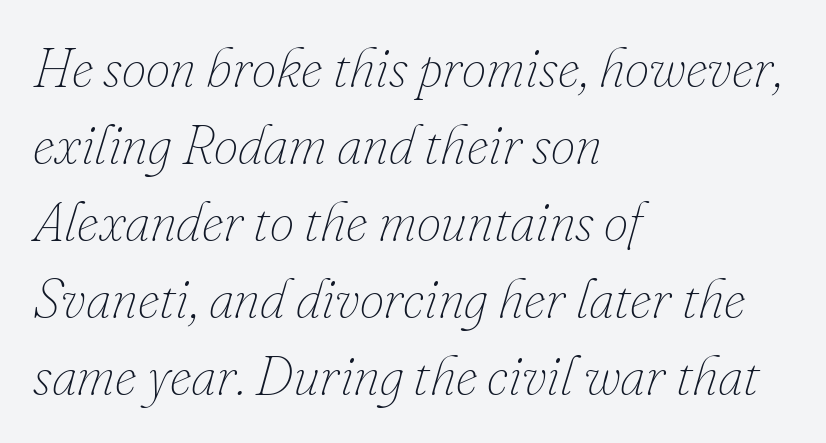
Line spacing here is normal. Caption: multi-line text, flush left, ragged right. Each stroke keeps to a modest, everyday thickness or less. The letters advance in unequal steps, a hallmark of proportional type. Notice how the stems are inclined rather than vertical — that's the hallmark of italics.
